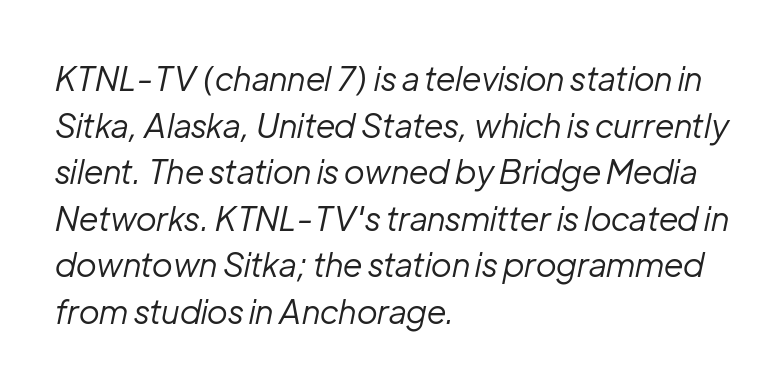
Q: Is the text bold? A: No.
Q: Is the text italic (slanted)? A: Yes, it leans right by about 12 degrees.
Q: Is the text underlined? A: No.
Q: How is the paragraph aligned? A: Left-aligned.
Q: Is the spacing between letters normal or unusually wide? A: Normal.
Q: Is the spacing between lines tight, normal or loose? A: Normal.
Q: Width (condensed, normal, or wide)? A: Normal.
Q: Stroke contrast? A: Low.
Q: x-height? A: Medium.
Q: Monospaced? A: No.
